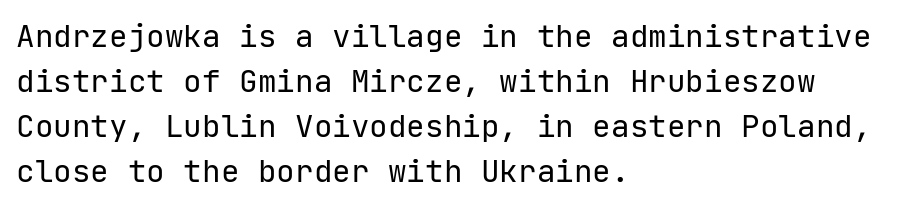
Here the designer chose a console-style face with uniform glyph widths. Observe the absence of serifs on each vertical stroke in this sample. Compared with a typical body face, this is equally light or lighter still. Words appear dense and cohesive because spacing is normal. The paragraph has a hard left edge and a soft right edge. Line spacing here is normal.
